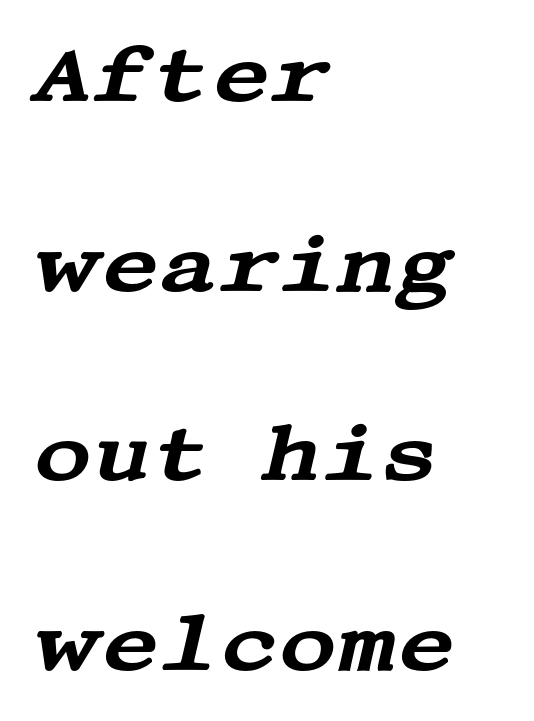
The image shows 80 px wide serif type, italic (leaning right); set left-aligned, loose line spacing (2.37x), normal letter spacing, not underlined; medium stroke contrast and a large x-height.
